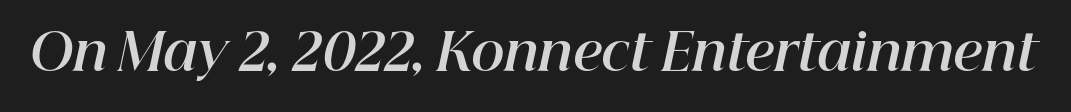
Every letter is thick-stroked: bold, no question. In terms of posture, this sample is oblique. There is no visible air inserted between adjacent glyphs. Quick note: underline off. Varying glyph widths throughout — classic text-font behaviour.
